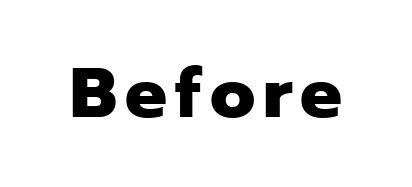
Q: Is the text bold? A: Yes.
Q: Is the text italic (slanted)? A: No, it is upright.
Q: Is the typeface a serif or a sans-serif typeface? A: Sans-serif.
Q: Is the text underlined? A: No.
Q: Width (condensed, normal, or wide)? A: Normal.
Q: Stroke contrast? A: Low.
Q: x-height? A: Medium.
Q: Monospaced? A: No.
